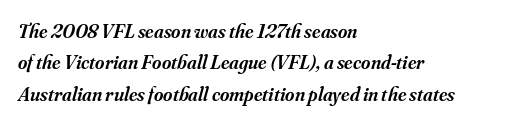
The whole block is typeset with a tilt. Typographic density is moderately raised because the face is semibold. One-word summary of the alignment: left. Underline: absent. This sample keeps an unexceptional amount of space between lines. You could call the tracking neutral — neither tight nor loose.
